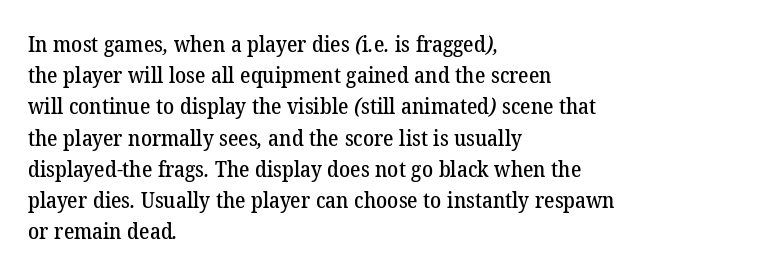
Check the space under the baseline: it is left empty. The rag falls on the right side of this text block. The passage shown has conventional tracking throughout. Each new line begins a customary step beneath the previous one.
